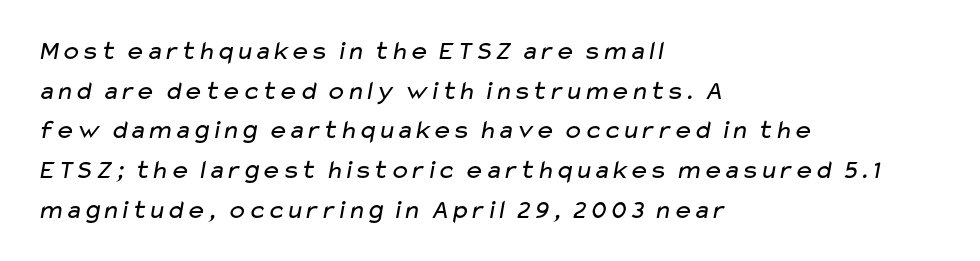
Q: Is the text bold? A: No.
Q: Is the text underlined? A: No.
Q: How is the paragraph aligned? A: Left-aligned.
Q: Is the spacing between letters normal or unusually wide? A: Normal.
Q: Is the spacing between lines tight, normal or loose? A: Normal.
